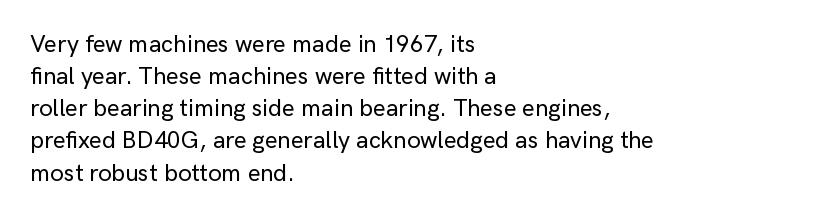
Just letters on the line, the space beneath them empty. Honestly, the row spacing looks completely unremarkable. No italicization has been applied; the sample stays upright. Teacher's note: observe the even left margin — that is flush-left alignment. Glyph-to-glyph distance matches everyday printed text.
